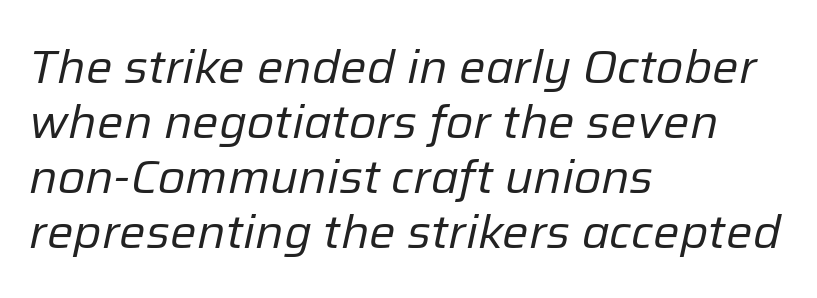
Tall strokes in this sample are angled rather than plumb. Proportional: the letters do not fall into vertical columns. This rendering uses left alignment, leaving the right contour irregular. The weight tops out at a normal text grade.
